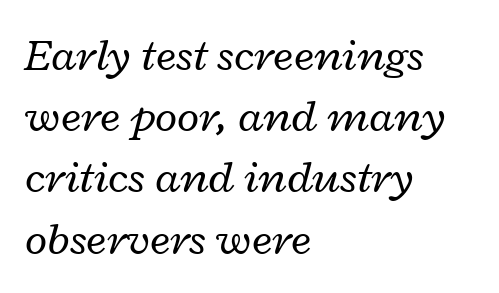
The image shows 46 px regular-weight, wide type, italic (leaning right); set left-aligned, normal line spacing (1.33x), normal letter spacing, not underlined; low stroke contrast and a medium x-height.
